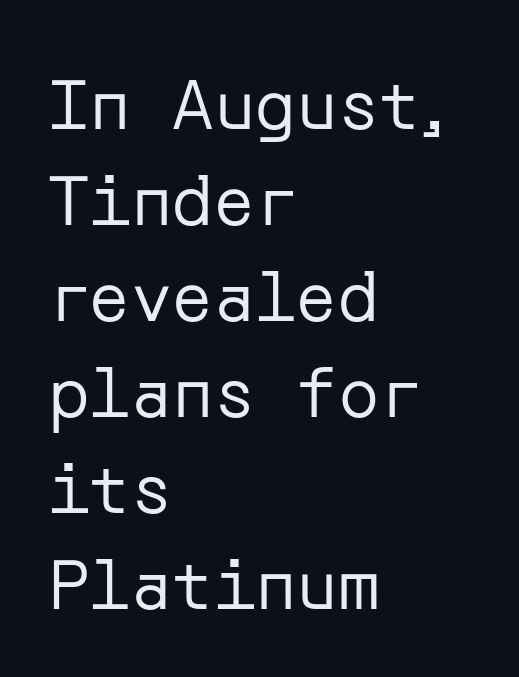
Q: Is the text bold? A: No.
Q: Is the text italic (slanted)? A: No, it is upright.
Q: Is the typeface a serif or a sans-serif typeface? A: Sans-serif.
Q: Is the text underlined? A: No.
Q: How is the paragraph aligned? A: Left-aligned.
Q: Is the spacing between letters normal or unusually wide? A: Normal.
Q: Is the spacing between lines tight, normal or loose? A: Normal.
Q: Width (condensed, normal, or wide)? A: Normal.
Q: Stroke contrast? A: Low.
Q: x-height? A: Medium.
